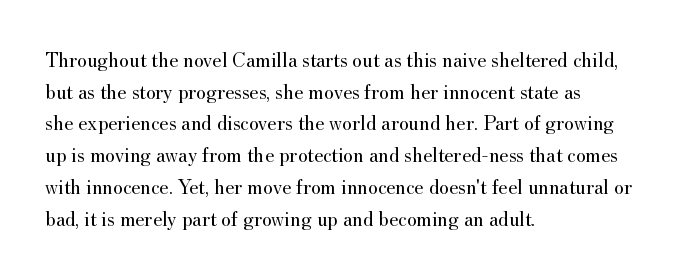
The image shows 21 px text type, upright; set left-aligned, normal line spacing (1.51x), normal letter spacing, not underlined.
